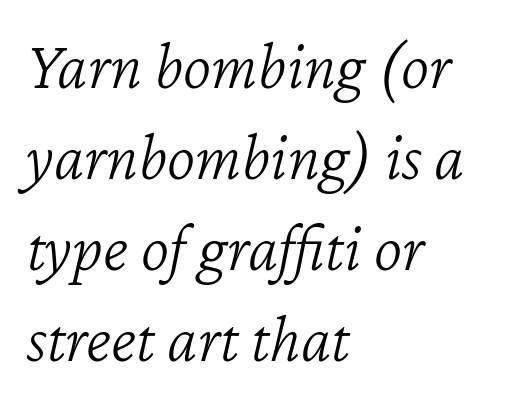
Q: Is the text bold? A: No.
Q: Is the text italic (slanted)? A: Yes, it leans right by about 12 degrees.
Q: Is the text underlined? A: No.
Q: How is the paragraph aligned? A: Left-aligned.
Q: Is the spacing between letters normal or unusually wide? A: Normal.
Q: Is the spacing between lines tight, normal or loose? A: Normal.
Q: Width (condensed, normal, or wide)? A: Normal.
Q: Stroke contrast? A: Low.
Q: x-height? A: Medium.
Q: Monospaced? A: No.
